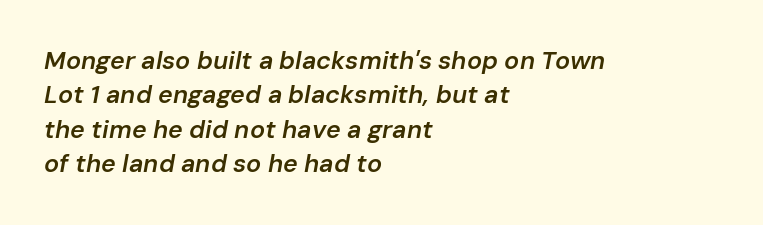
{"italic": "yes", "lean": "right", "slant_degrees": 10, "bold": "semi", "underline": "no", "align": "left", "line_spacing": "normal", "line_spacing_ratio": 1.38, "letter_spacing": "normal", "letter_spacing_em": 0.0, "glyph_px": 25}
